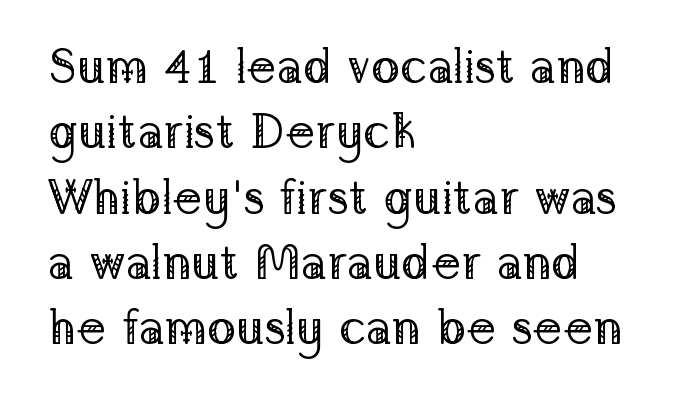
{"serif": "yes", "italic": "no", "bold": "no", "weight": "regular", "width": "normal", "stroke_contrast": "low", "x_height": "medium", "monospaced": "no", "underline": "no", "align": "left", "line_spacing": "normal", "line_spacing_ratio": 1.36, "letter_spacing": "normal", "letter_spacing_em": 0.0, "glyph_px": 48}
